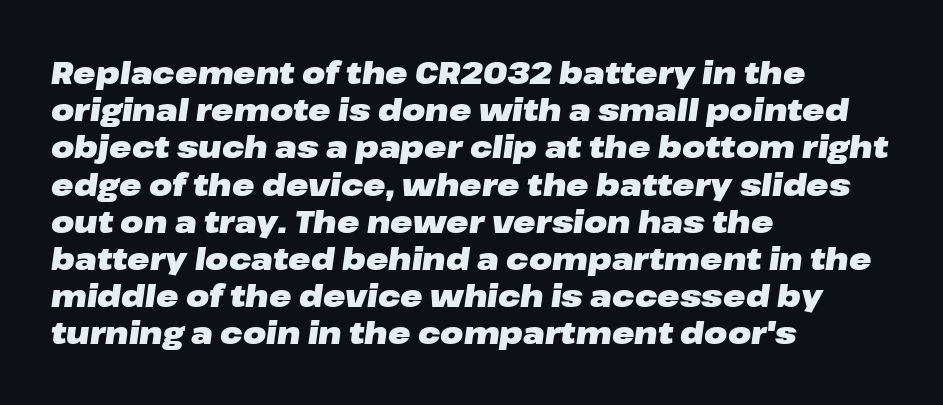
Q: Is the text bold? A: Yes.
Q: Is the text italic (slanted)? A: Yes, it leans right by about 8 degrees.
Q: Is the text underlined? A: No.
Q: How is the paragraph aligned? A: Left-aligned.
Q: Is the spacing between letters normal or unusually wide? A: Normal.
Q: Width (condensed, normal, or wide)? A: Wide.
Q: Stroke contrast? A: Low.
Q: x-height? A: Medium.
Q: Monospaced? A: No.
